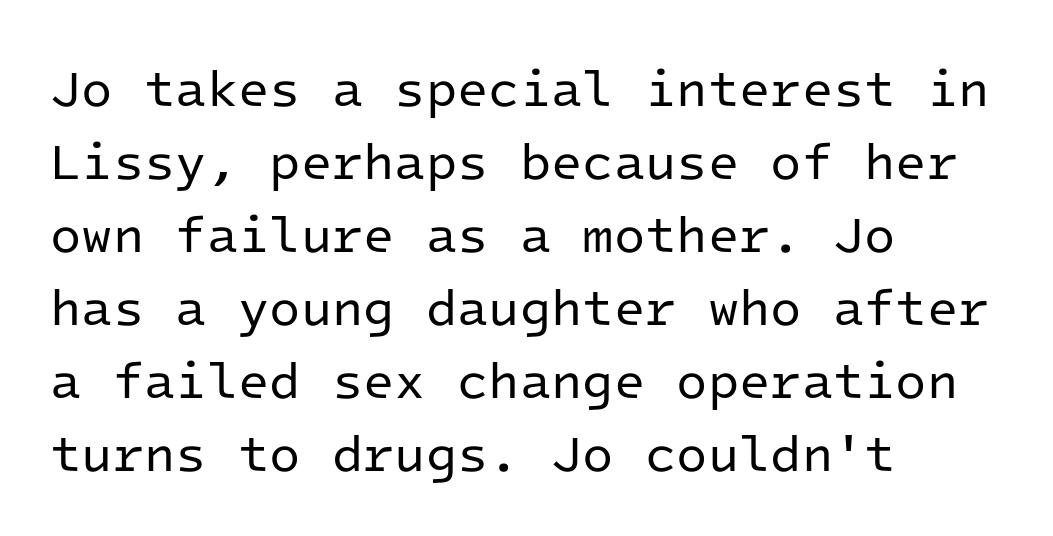
Q: Is the text bold? A: No.
Q: Is the text italic (slanted)? A: No, it is upright.
Q: Is the typeface a serif or a sans-serif typeface? A: Sans-serif.
Q: Is the text underlined? A: No.
Q: How is the paragraph aligned? A: Left-aligned.
Q: Is the spacing between letters normal or unusually wide? A: Normal.
Q: Is the spacing between lines tight, normal or loose? A: Normal.
Q: Width (condensed, normal, or wide)? A: Normal.
Q: Stroke contrast? A: Low.
Q: x-height? A: Medium.
Q: Monospaced? A: Yes.
